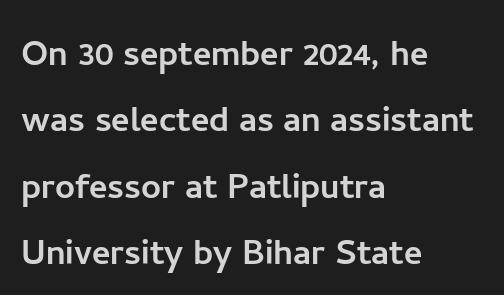
The image shows 44 px sans-serif type, upright; set left-aligned, normal line spacing (1.51x), normal letter spacing, not underlined; low stroke contrast and a medium x-height.
